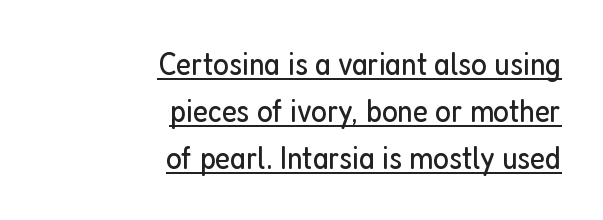
The image shows 33 px regular-weight, condensed sans-serif type, upright; set right-aligned, normal line spacing (1.43x), normal letter spacing, underlined; low stroke contrast and a medium x-height.
